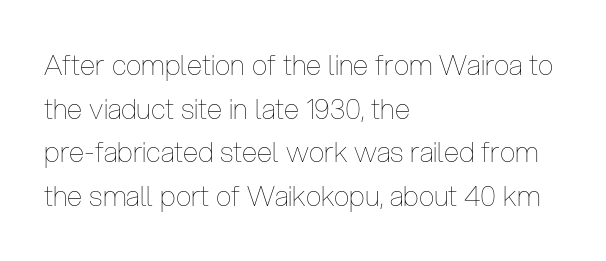
Q: Is the text bold? A: No.
Q: Is the text italic (slanted)? A: No, it is upright.
Q: Is the text underlined? A: No.
Q: How is the paragraph aligned? A: Left-aligned.
Q: Is the spacing between letters normal or unusually wide? A: Normal.
Q: Is the spacing between lines tight, normal or loose? A: Normal.
Q: Width (condensed, normal, or wide)? A: Condensed.
Q: Stroke contrast? A: Low.
Q: x-height? A: Medium.
Q: Monospaced? A: No.
